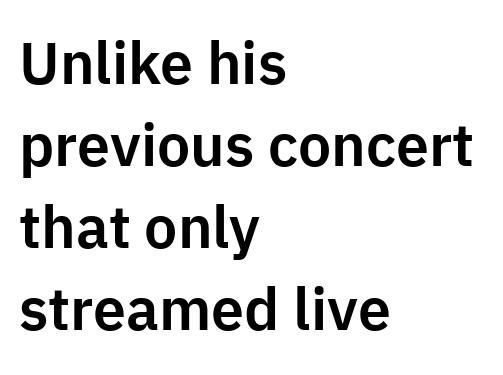
Q: Is the text italic (slanted)? A: No, it is upright.
Q: Is the typeface a serif or a sans-serif typeface? A: Sans-serif.
Q: Is the text underlined? A: No.
Q: How is the paragraph aligned? A: Left-aligned.
Q: Is the spacing between letters normal or unusually wide? A: Normal.
Q: Is the spacing between lines tight, normal or loose? A: Normal.
Q: Width (condensed, normal, or wide)? A: Normal.
Q: Stroke contrast? A: Low.
Q: x-height? A: Medium.
Q: Monospaced? A: No.
